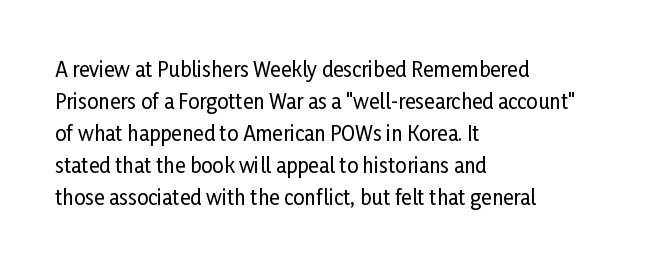
The image shows 20 px text type, upright; set left-aligned, normal line spacing (1.6x), normal letter spacing, not underlined.
